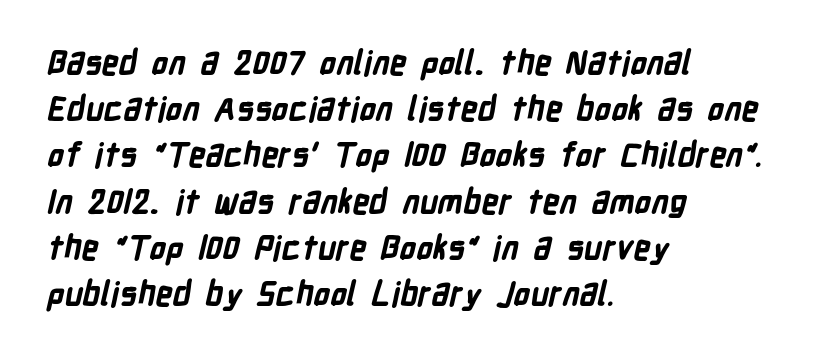
Q: Is the text bold? A: Yes.
Q: Is the typeface a serif or a sans-serif typeface? A: Sans-serif.
Q: Is the text underlined? A: No.
Q: How is the paragraph aligned? A: Left-aligned.
Q: Is the spacing between letters normal or unusually wide? A: Normal.
Q: Is the spacing between lines tight, normal or loose? A: Normal.
Q: Width (condensed, normal, or wide)? A: Condensed.
Q: Stroke contrast? A: Low.
Q: x-height? A: Medium.
Q: Monospaced? A: No.
